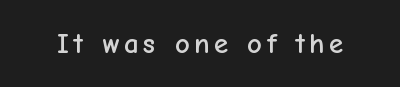
The image shows 29 px sans-serif type, upright; set not underlined; low stroke contrast and a medium x-height.
